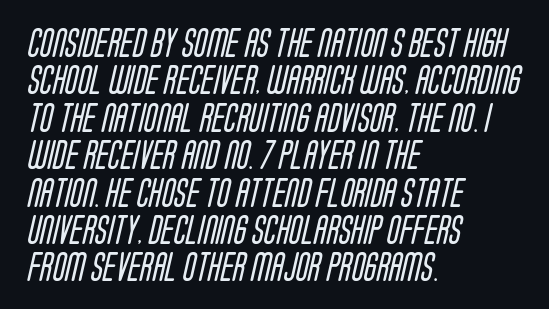
The paragraph shown leans on its left margin. No extra ink here — the face is not bold. The passage shown is typed in a proportional face where columns would drift. In terms of letterspacing, this is plain default setting. Students, observe: this is what conventionally led text looks like. The typeface chosen for these lines omits serifs.
